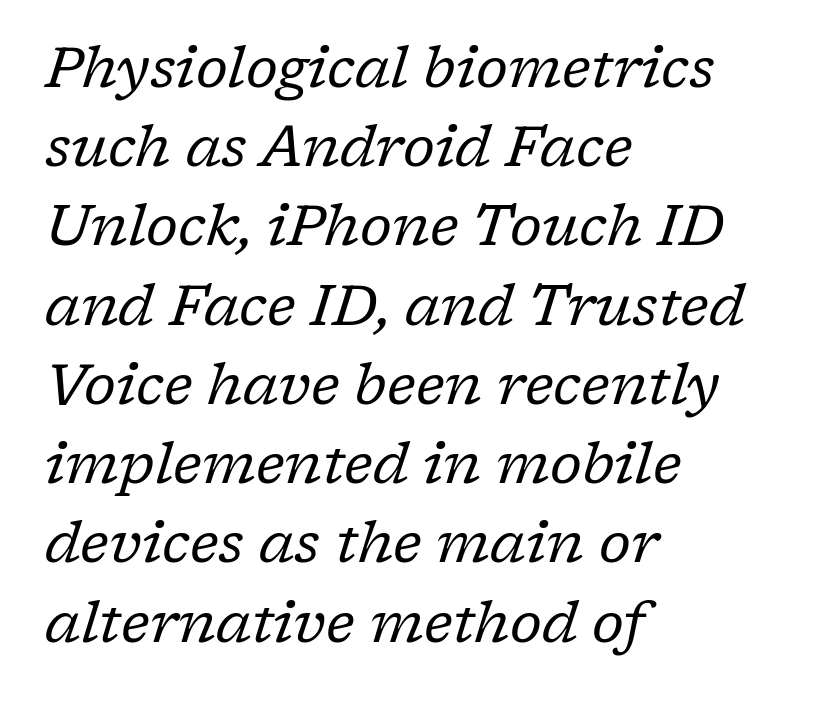
Q: Is the text bold? A: No.
Q: Is the text italic (slanted)? A: Yes, it leans right by about 17 degrees.
Q: Is the typeface a serif or a sans-serif typeface? A: Serif.
Q: Is the text underlined? A: No.
Q: How is the paragraph aligned? A: Left-aligned.
Q: Is the spacing between letters normal or unusually wide? A: Normal.
Q: Is the spacing between lines tight, normal or loose? A: Normal.
Q: Width (condensed, normal, or wide)? A: Normal.
Q: Stroke contrast? A: Low.
Q: x-height? A: Medium.
Q: Monospaced? A: No.
